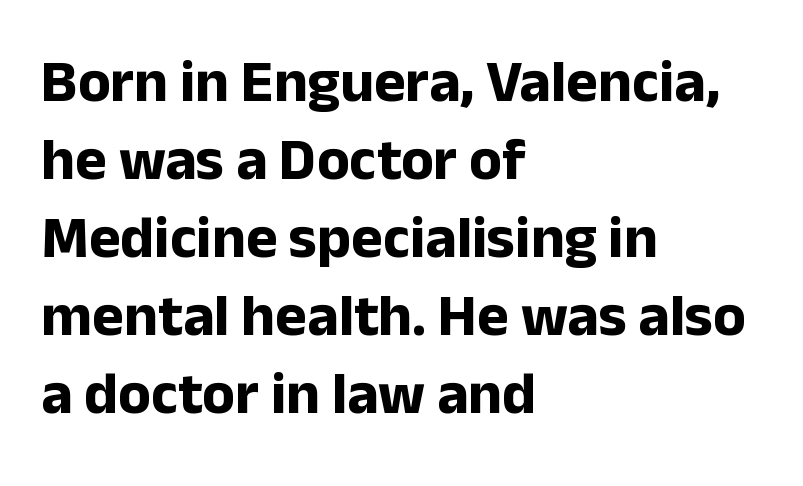
Q: Is the text bold? A: Yes.
Q: Is the text italic (slanted)? A: No, it is upright.
Q: Is the typeface a serif or a sans-serif typeface? A: Sans-serif.
Q: Is the text underlined? A: No.
Q: How is the paragraph aligned? A: Left-aligned.
Q: Is the spacing between letters normal or unusually wide? A: Normal.
Q: Is the spacing between lines tight, normal or loose? A: Normal.
Q: Width (condensed, normal, or wide)? A: Normal.
Q: Stroke contrast? A: Low.
Q: x-height? A: Medium.
Q: Monospaced? A: No.
